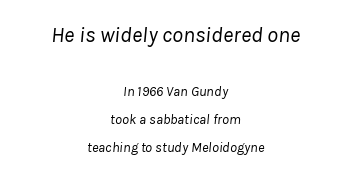
The image shows 22 px text type, italic (leaning right); set centered, loose line spacing (2.01x), normal letter spacing, not underlined; the first (top) block is 1.57x larger.
